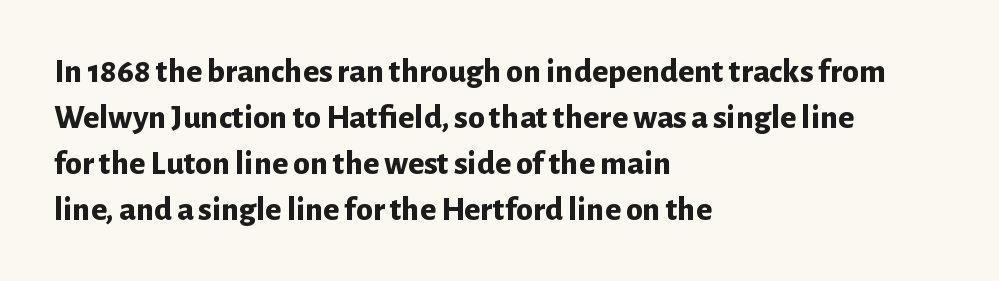
The image shows 34 px bold sans-serif type, upright; set left-aligned, normal line spacing (1.35x), normal letter spacing, not underlined; low stroke contrast and a medium x-height.
